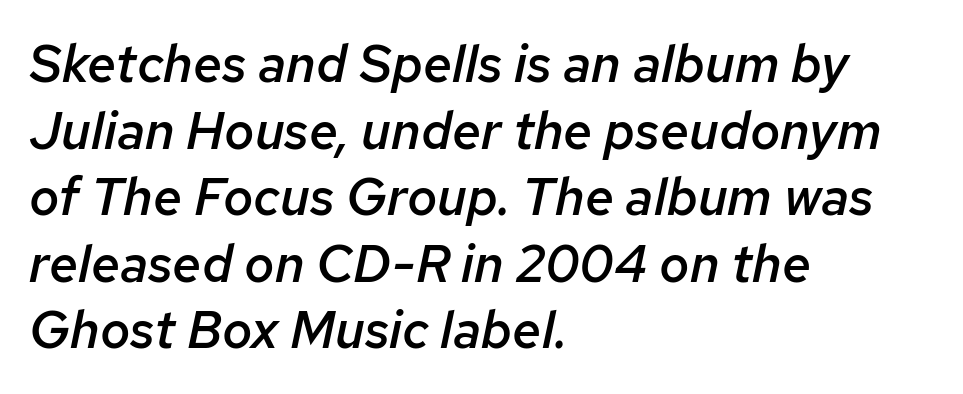
The image shows 52 px semibold type, italic (leaning right); set left-aligned, normal line spacing (1.28x), normal letter spacing, not underlined; low stroke contrast and a medium x-height.
